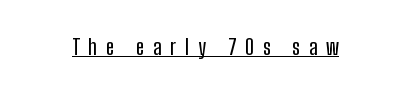
Glyph-to-glyph distance is far greater than everyday printed text. Notice how a bar underscores the lettering throughout. Does the lettering tilt? It doesn't — this is upright.
